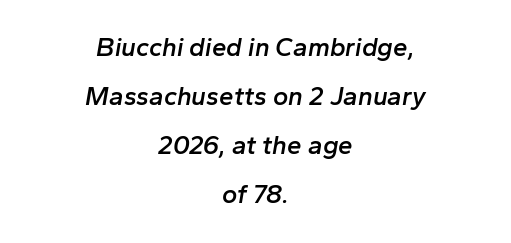
Q: Is the text bold? A: Semi-bold.
Q: Is the text italic (slanted)? A: Yes, it leans right by about 10 degrees.
Q: Is the text underlined? A: No.
Q: How is the paragraph aligned? A: Centered.
Q: Is the spacing between letters normal or unusually wide? A: Normal.
